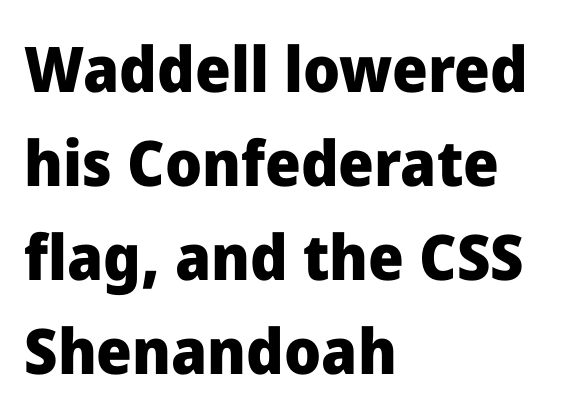
The tracking reads as untouched default to a designer's eye. Visually the block forms a straight wall on the left and a jagged coastline on the right. The letters advance in unequal steps, a hallmark of proportional type. The block of text has a typical density, with ordinary space between rows. The area under the type is left untouched.
